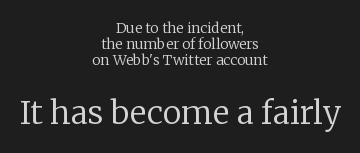
Rows of type sit shoulder to shoulder in the vertical direction. A typesetter would label this face a serif. The gap between lines stays unmarked. The typesetter chose a symmetrical, centered arrangement here.
